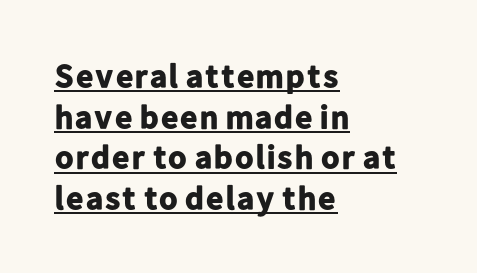
{"serif": "no", "italic": "no", "bold": "yes", "weight": "bold", "width": "normal", "stroke_contrast": "low", "x_height": "medium", "monospaced": "no", "underline": "yes", "align": "left", "line_spacing_ratio": 1.23, "letter_spacing": "normal", "letter_spacing_em": 0.0, "glyph_px": 33}
